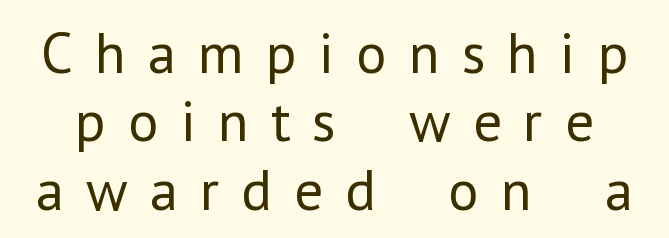
{"serif": "no", "italic": "no", "bold": "no", "weight": "regular", "width": "normal", "stroke_contrast": "low", "x_height": "medium", "monospaced": "no", "underline": "no", "line_spacing_ratio": 1.18, "letter_spacing": "wide", "letter_spacing_em": 0.38, "glyph_px": 58}
